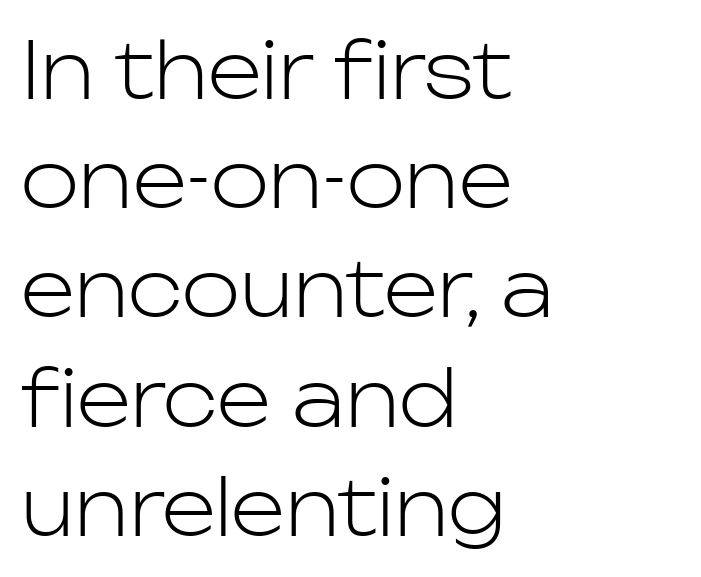
On a weight scale, this lands at 450 or below. No extra tracking has been applied to these lines. Unlike italic type, these characters show no tilt at all. Teacher's note: observe the even left margin — that is flush-left alignment.
